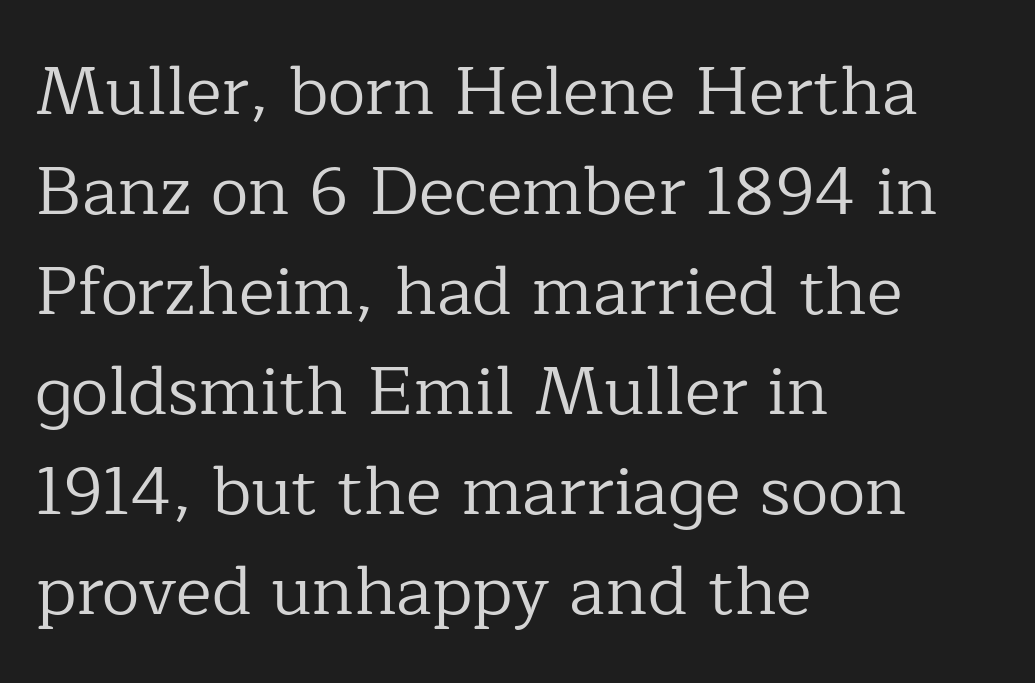
Q: Is the text bold? A: No.
Q: Is the text italic (slanted)? A: No, it is upright.
Q: Is the typeface a serif or a sans-serif typeface? A: Serif.
Q: Is the text underlined? A: No.
Q: How is the paragraph aligned? A: Left-aligned.
Q: Is the spacing between letters normal or unusually wide? A: Normal.
Q: Is the spacing between lines tight, normal or loose? A: Normal.
Q: Width (condensed, normal, or wide)? A: Normal.
Q: Stroke contrast? A: Low.
Q: x-height? A: Medium.
Q: Monospaced? A: No.
